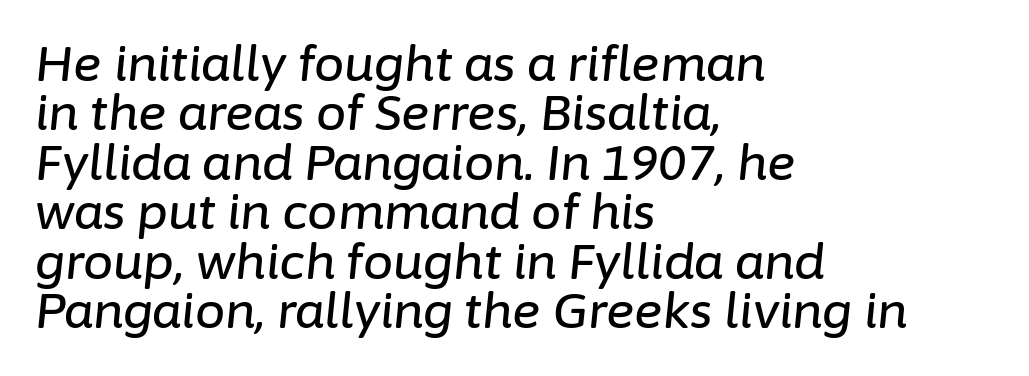
Nobody touched the tracking dial on this one. Words float on clear page, feet unadorned. One glance says dense: line gaps are narrower than usual. Notice how the passage keeps a crisp vertical edge on the left only. In terms of posture, this sample is oblique. Proportional: the letters do not fall into vertical columns.
